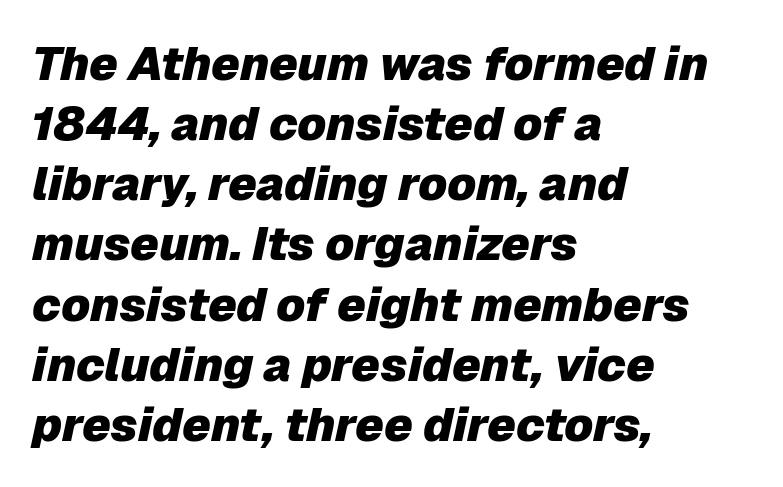
{"italic": "yes", "lean": "right", "slant_degrees": 12, "bold": "yes", "weight": "heavy", "width": "normal", "stroke_contrast": "low", "x_height": "medium", "monospaced": "no", "underline": "no", "align": "left", "line_spacing": "normal", "line_spacing_ratio": 1.28, "letter_spacing": "normal", "letter_spacing_em": 0.0, "glyph_px": 47}
